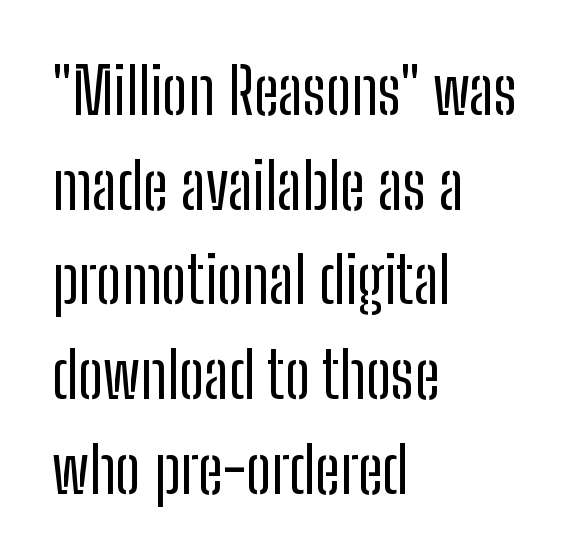
The image shows 64 px regular-weight, condensed sans-serif type, upright; set left-aligned, normal line spacing (1.48x), normal letter spacing, not underlined; low stroke contrast and a medium x-height.
